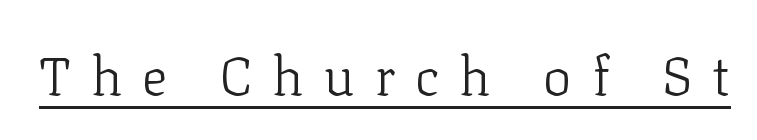
Q: Is the text bold? A: No.
Q: Is the text italic (slanted)? A: No, it is upright.
Q: Is the typeface a serif or a sans-serif typeface? A: Serif.
Q: Is the text underlined? A: Yes.
Q: Is the spacing between letters normal or unusually wide? A: Unusually wide.
Q: Width (condensed, normal, or wide)? A: Normal.
Q: Stroke contrast? A: Low.
Q: x-height? A: Medium.
Q: Monospaced? A: No.
